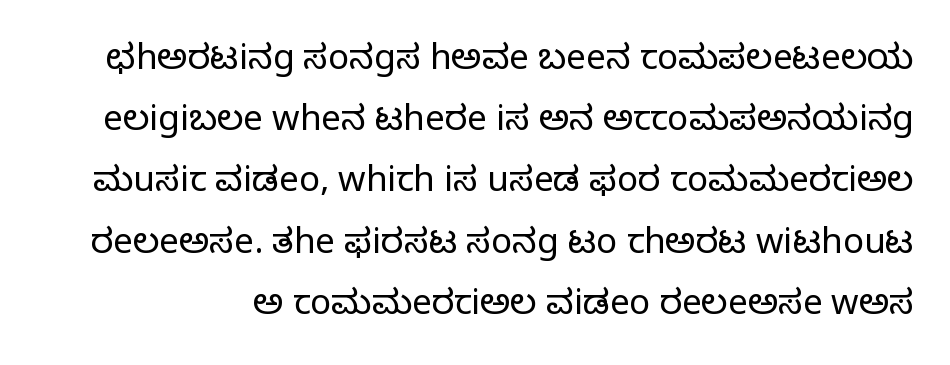
{"serif": "no", "italic": "no", "bold": "no", "weight": "light", "width": "normal", "stroke_contrast": "low", "x_height": "medium", "monospaced": "no", "underline": "no", "line_spacing_ratio": 1.75, "letter_spacing": "normal", "letter_spacing_em": 0.0, "glyph_px": 35}
